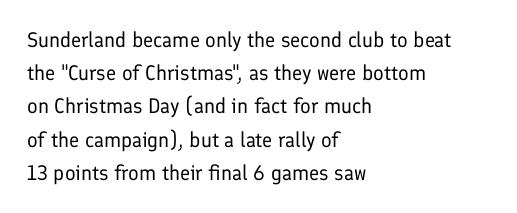
{"italic": "no", "bold": "no", "underline": "no", "align": "left", "line_spacing": "normal", "line_spacing_ratio": 1.58, "letter_spacing": "normal", "letter_spacing_em": 0.0, "glyph_px": 21}
